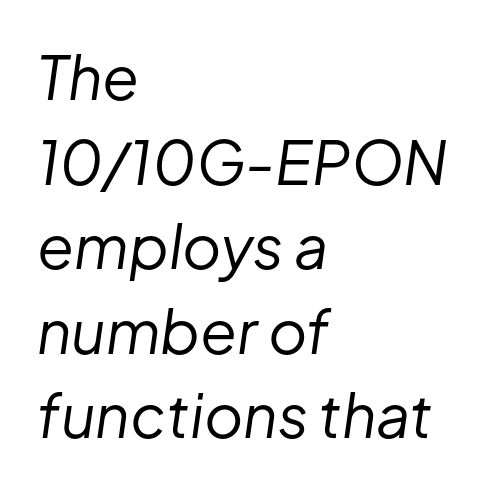
Has an underline been added? It has not. Compared with typical paragraphs, the rows here are spaced about the same. The letters advance in unequal steps, a hallmark of proportional type. No extra ink here — the face is not bold. This rendering uses left alignment, leaving the right contour irregular.
